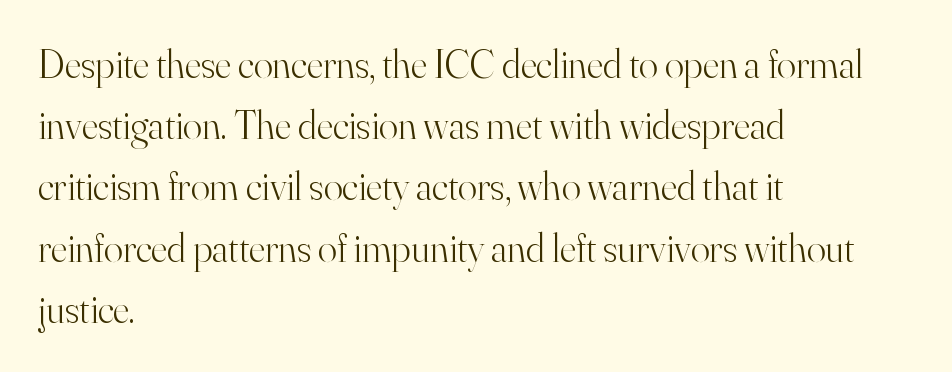
Any mark beneath the type? The region is blank. How would I describe the line gaps? Plain and ordinary. The lines in this sample share a left origin and differ only in where they stop. Nothing unusual about the tracking: characters are spaced as the font intends.
